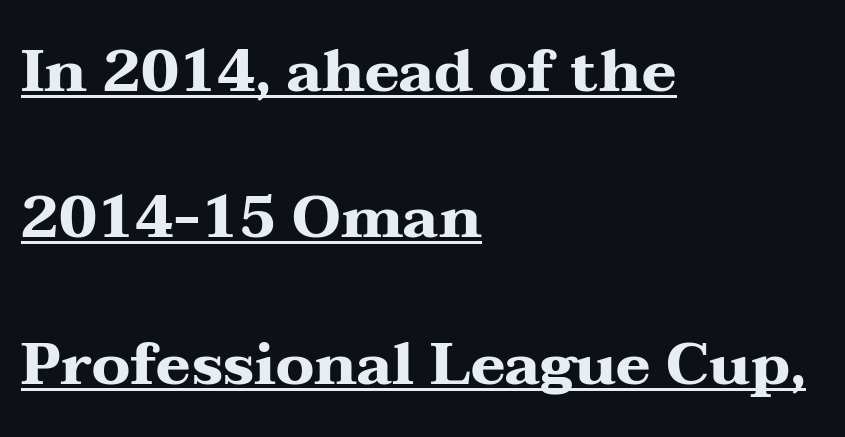
Regarding serifs, this sample has them. A typesetter would call this proportional, since set widths differ per character. These lines were composed using upright roman letters. One glance says open: line gaps are wider than usual.
